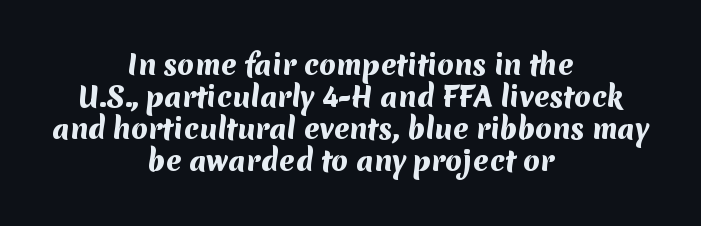
The image shows 27 px bold type; set centered, line spacing 1.18x, normal letter spacing, not underlined.
